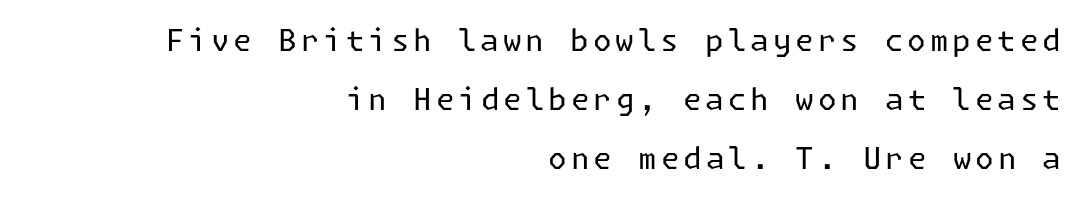
The font family rendered here belongs to the sans-serif group. Weight: in the light-to-regular range. Does the leading feel generous? Absolutely, it's lavish. Notice how the stems are strictly vertical — no italics here.
